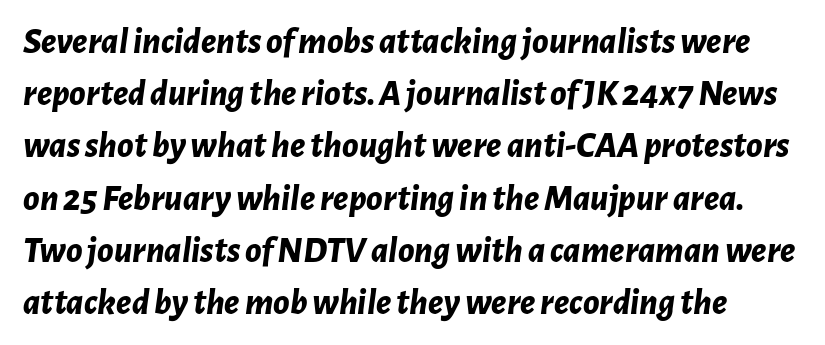
Q: Is the text bold? A: Yes.
Q: Is the text italic (slanted)? A: Yes, it leans right by about 7 degrees.
Q: Is the text underlined? A: No.
Q: Is the spacing between letters normal or unusually wide? A: Normal.
Q: Is the spacing between lines tight, normal or loose? A: Normal.
Q: Width (condensed, normal, or wide)? A: Normal.
Q: Stroke contrast? A: Low.
Q: x-height? A: Medium.
Q: Monospaced? A: No.
